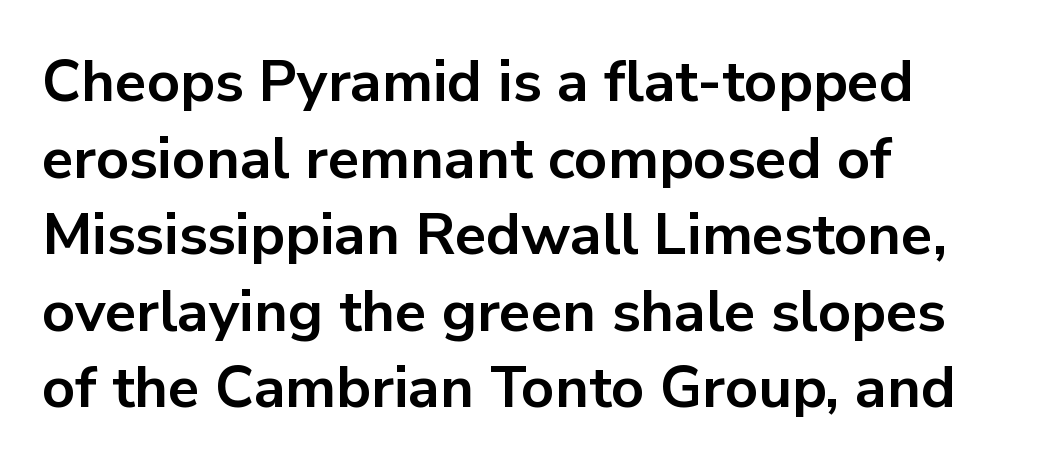
{"serif": "no", "italic": "no", "bold": "yes", "weight": "bold", "width": "normal", "stroke_contrast": "low", "x_height": "medium", "monospaced": "no", "underline": "no", "align": "left", "line_spacing": "normal", "line_spacing_ratio": 1.32, "letter_spacing": "normal", "letter_spacing_em": 0.0, "glyph_px": 58}
